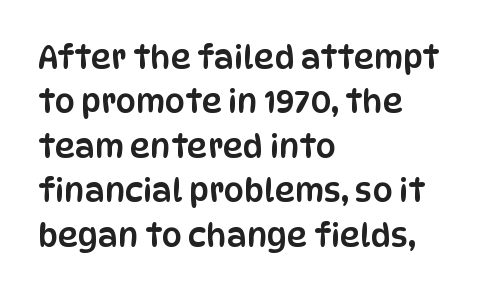
{"serif": "no", "italic": "no", "width": "condensed", "stroke_contrast": "low", "x_height": "large", "monospaced": "no", "underline": "no", "align": "left", "line_spacing": "normal", "line_spacing_ratio": 1.39, "letter_spacing": "normal", "letter_spacing_em": 0.0, "glyph_px": 32}
